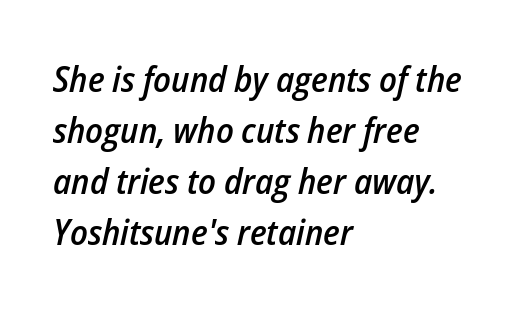
A typesetter would call this leading conventional body-copy spacing. Yep, that's italic — everything's leaning. Where is the straight margin? On the left. Note the varied advance widths — an 'i' is clearly narrower than an 'm'.
